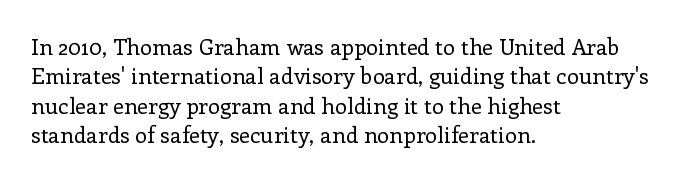
Q: Is the text bold? A: No.
Q: Is the text italic (slanted)? A: No, it is upright.
Q: Is the text underlined? A: No.
Q: How is the paragraph aligned? A: Left-aligned.
Q: Is the spacing between letters normal or unusually wide? A: Normal.
Q: Is the spacing between lines tight, normal or loose? A: Normal.
